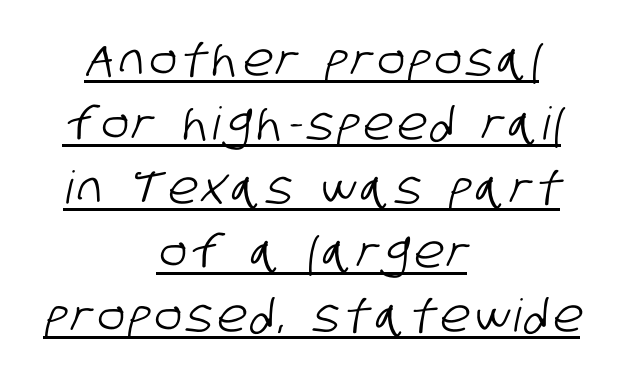
{"serif": "no", "width": "condensed", "stroke_contrast": "low", "x_height": "large", "monospaced": "no", "underline": "yes", "align": "center", "line_spacing": "normal", "line_spacing_ratio": 1.42, "glyph_px": 45}
